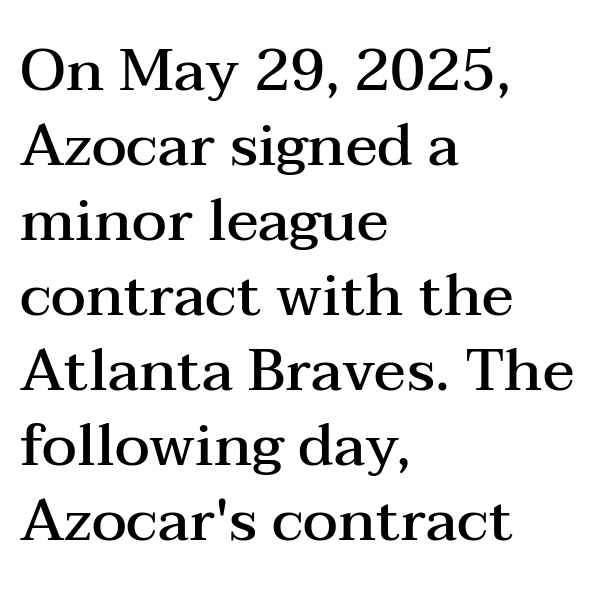
The axis of the letterforms is exactly vertical. You could not count columns in this text — the font is proportionally spaced. This is moderately heavy type, rendered in semibold. The passage shown stacks its lines at a standard gap.
